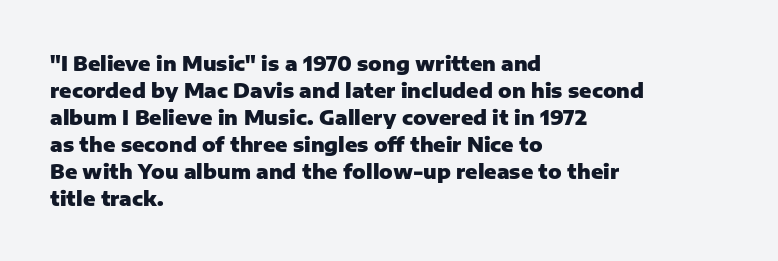
{"italic": "no", "bold": "yes", "underline": "no", "align": "left", "line_spacing": "normal", "line_spacing_ratio": 1.35, "letter_spacing": "normal", "letter_spacing_em": 0.0, "glyph_px": 20}
